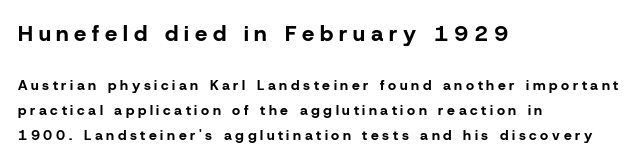
The image shows 22 px bold type, upright; set left-aligned, line spacing 1.78x, unusually wide letter spacing (+0.26 em), not underlined; the first (top) block is 1.57x larger.
